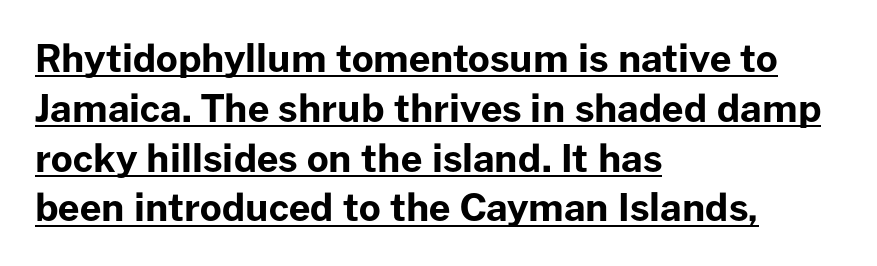
The image shows 38 px bold sans-serif type, upright; set left-aligned, normal line spacing (1.31x), normal letter spacing, underlined; low stroke contrast and a medium x-height.
